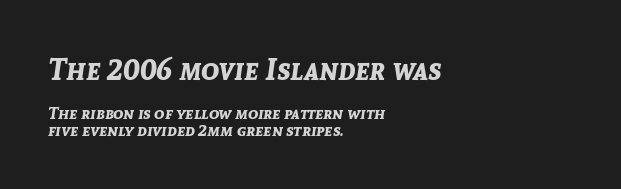
Q: Is the text bold? A: Yes.
Q: Is the text italic (slanted)? A: Yes, it leans right by about 8 degrees.
Q: Is the text underlined? A: No.
Q: How is the paragraph aligned? A: Left-aligned.
Q: Is the spacing between letters normal or unusually wide? A: Normal.
Q: Is the spacing between lines tight, normal or loose? A: Tight.
Q: Which block of text is set in a larger size, the first (top) or the second (bottom)? A: The first (top) one.
Q: Width (condensed, normal, or wide)? A: Normal.
Q: Stroke contrast? A: Low.
Q: x-height? A: Medium.
Q: Monospaced? A: No.
